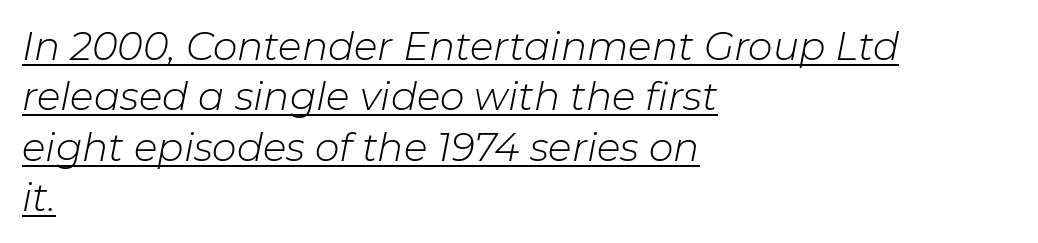
{"italic": "yes", "lean": "right", "slant_degrees": 11, "bold": "no", "weight": "light", "width": "normal", "stroke_contrast": "low", "x_height": "medium", "monospaced": "no", "underline": "yes", "align": "left", "line_spacing": "normal", "line_spacing_ratio": 1.29, "letter_spacing": "normal", "letter_spacing_em": 0.0, "glyph_px": 39}
